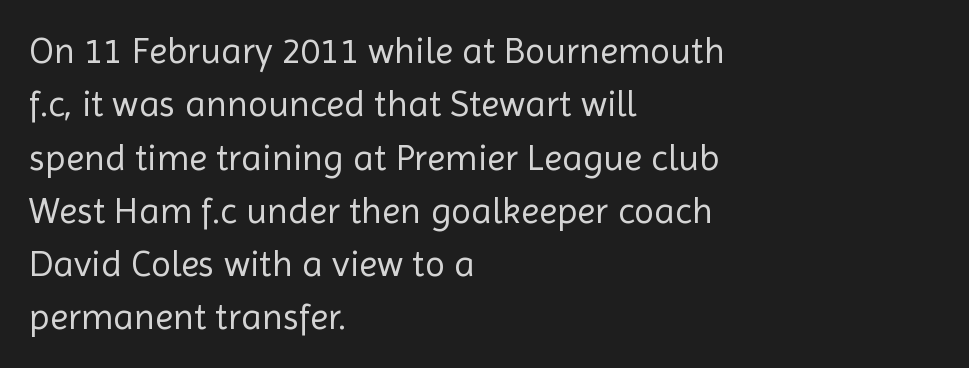
One glance says typical: line gaps are just what's usual. The face used here is proportionally spaced, like ordinary book or web type. The baseline area is clear. The passage shown is typeset with a sans-serif family.
